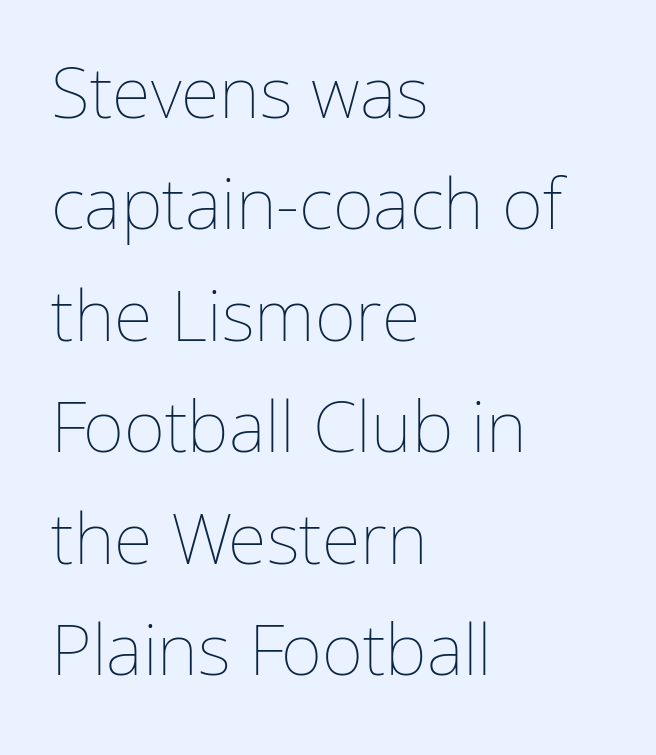
Glyph-to-glyph distance matches everyday printed text. These lines were composed using upright roman letters. Normally led — the rows are evenly, conventionally spaced. This rendering uses left alignment, leaving the right contour irregular. The foot of each line stays bare and open. Counters stay open thanks to moderate or lighter strokes.
